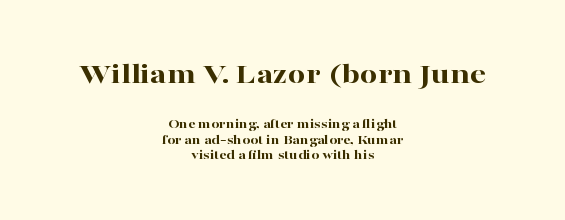
What kind of face is this? One with serifs. Compared with a flush-left layout, this one balances lines on the center instead. Honestly, the letter spacing is just normal — you wouldn't notice it. The vertical gap from one line to the next is small. The composition opens big and finishes small. Proportional: the letters do not fall into vertical columns.
